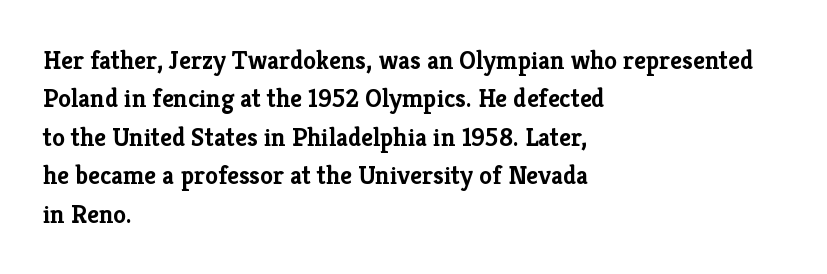
Q: Is the text bold? A: Yes.
Q: Is the text italic (slanted)? A: No, it is upright.
Q: Is the text underlined? A: No.
Q: How is the paragraph aligned? A: Left-aligned.
Q: Is the spacing between letters normal or unusually wide? A: Normal.
Q: Is the spacing between lines tight, normal or loose? A: Normal.
